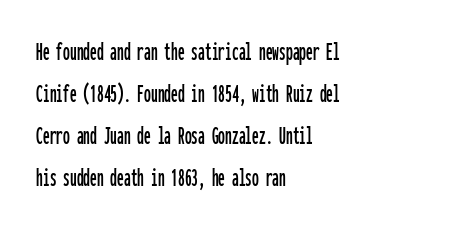
The image shows 27 px text type, upright; set left-aligned, normal line spacing (1.56x), normal letter spacing, not underlined.
